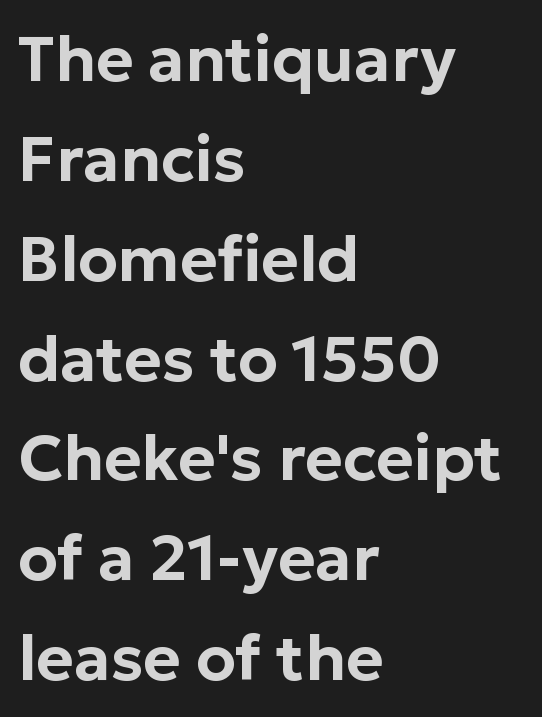
Q: Is the text italic (slanted)? A: No, it is upright.
Q: Is the typeface a serif or a sans-serif typeface? A: Sans-serif.
Q: Is the text underlined? A: No.
Q: How is the paragraph aligned? A: Left-aligned.
Q: Is the spacing between letters normal or unusually wide? A: Normal.
Q: Is the spacing between lines tight, normal or loose? A: Normal.
Q: Width (condensed, normal, or wide)? A: Normal.
Q: Stroke contrast? A: Low.
Q: x-height? A: Medium.
Q: Monospaced? A: No.
